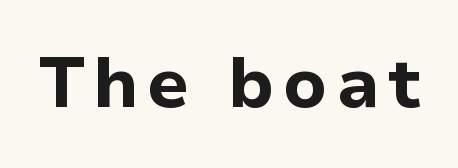
{"serif": "no", "italic": "no", "bold": "yes", "weight": "bold", "width": "normal", "stroke_contrast": "low", "x_height": "medium", "monospaced": "no", "underline": "no", "glyph_px": 70}
